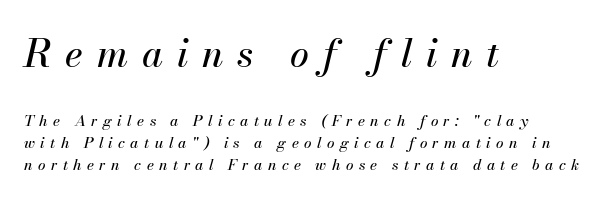
The image shows 38 px text type, italic (leaning right); set left-aligned, normal line spacing (1.45x), unusually wide letter spacing (+0.36 em), not underlined; the first (top) block is 2.53x larger; medium stroke contrast and a small x-height.
